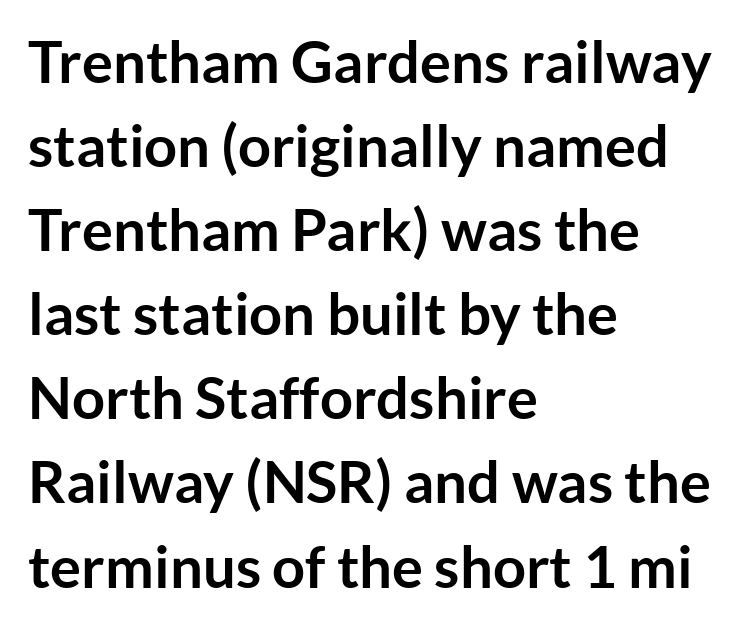
Which margin do the lines hug? The left one — the right edge is uneven. Successive baselines arrive at the customary interval. Compared with typical body copy, the letter spacing here is the same. Do the characters align in a grid? No, the font is proportional. On the weight axis this lands at bold, roughly 700. These lines were composed using upright roman letters.
